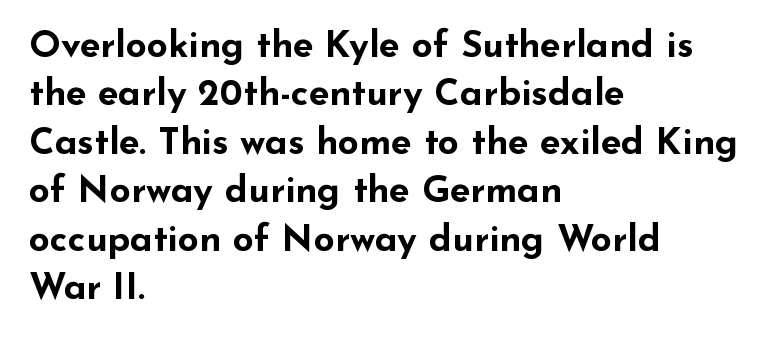
The image shows 37 px bold, wide sans-serif type, upright; set left-aligned, normal line spacing (1.31x), normal letter spacing, not underlined; low stroke contrast and a small x-height.
